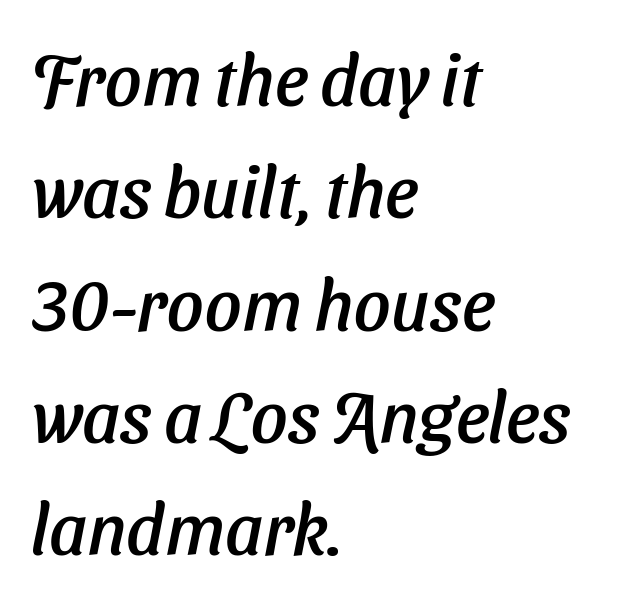
The image shows 72 px text type; set left-aligned, normal line spacing (1.56x), normal letter spacing, not underlined; low stroke contrast and a medium x-height.
